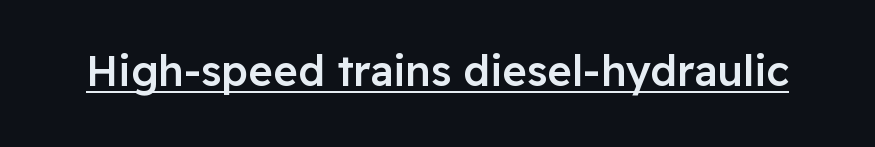
{"serif": "no", "italic": "no", "bold": "semi", "weight": "semibold", "width": "normal", "stroke_contrast": "low", "x_height": "medium", "monospaced": "no", "underline": "yes", "letter_spacing": "normal", "letter_spacing_em": 0.0, "glyph_px": 42}
